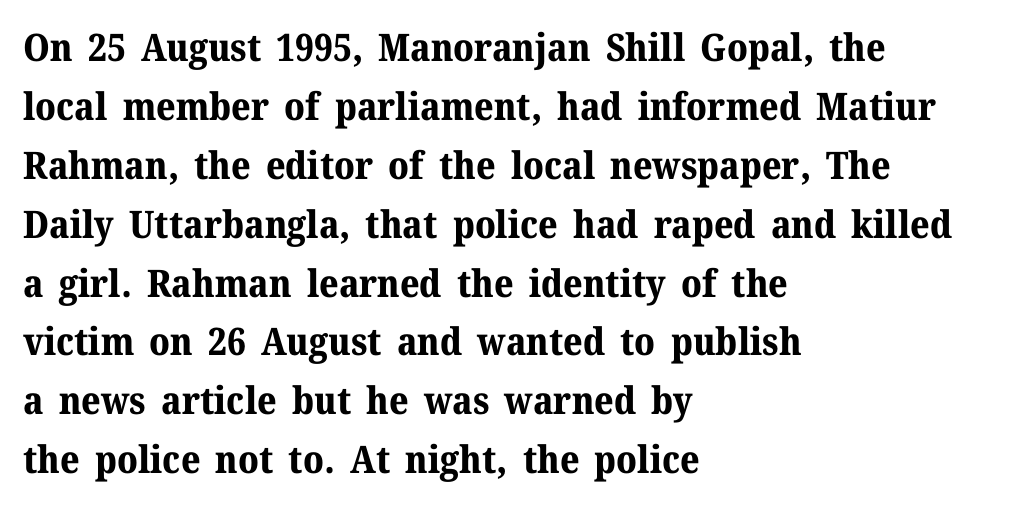
Q: Is the text bold? A: Yes.
Q: Is the text italic (slanted)? A: No, it is upright.
Q: Is the typeface a serif or a sans-serif typeface? A: Serif.
Q: Is the text underlined? A: No.
Q: How is the paragraph aligned? A: Left-aligned.
Q: Is the spacing between letters normal or unusually wide? A: Normal.
Q: Is the spacing between lines tight, normal or loose? A: Normal.
Q: Width (condensed, normal, or wide)? A: Normal.
Q: Stroke contrast? A: Medium.
Q: x-height? A: Medium.
Q: Monospaced? A: No.
